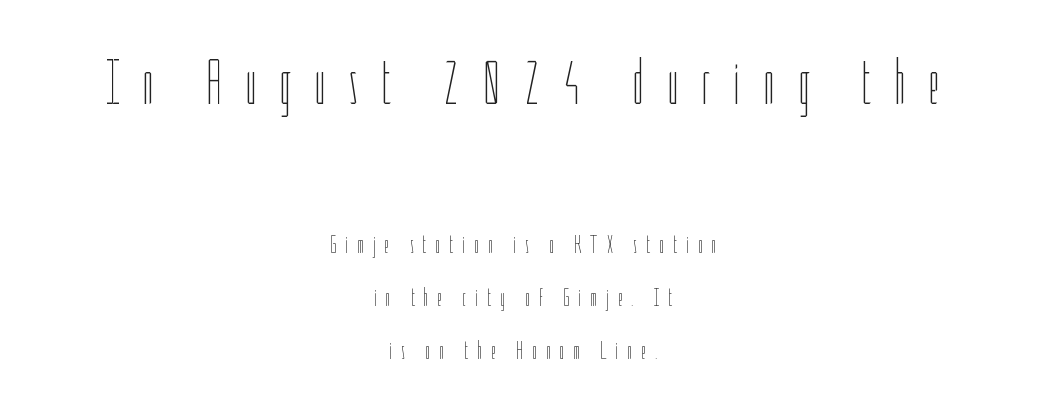
{"italic": "no", "bold": "no", "weight": "thin", "width": "condensed", "stroke_contrast": "low", "x_height": "medium", "monospaced": "no", "underline": "no", "align": "center", "line_spacing": "loose", "line_spacing_ratio": 2.11, "letter_spacing": "wide", "letter_spacing_em": 0.35, "larger_block": "first", "size_ratio": 2.52, "glyph_px": 63}
